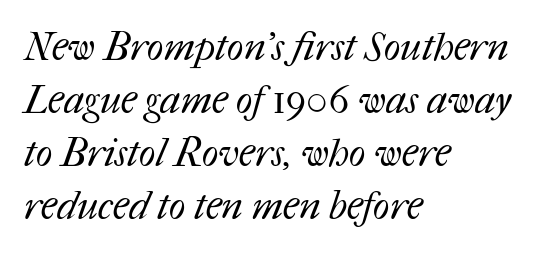
The passage shown is not underscored anywhere. Is this a heavy cut? Hardly; it is regular or lighter. The ragged edge is on the right, which tells us the setting is flush left. The horizontal fit of the characters is conventional and even. Note the varied advance widths — an 'i' is clearly narrower than an 'm'.
